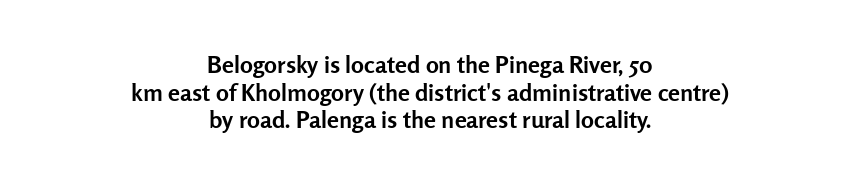
The image shows 24 px bold type, upright; set centered, tight line spacing (1.15x), normal letter spacing, not underlined.
